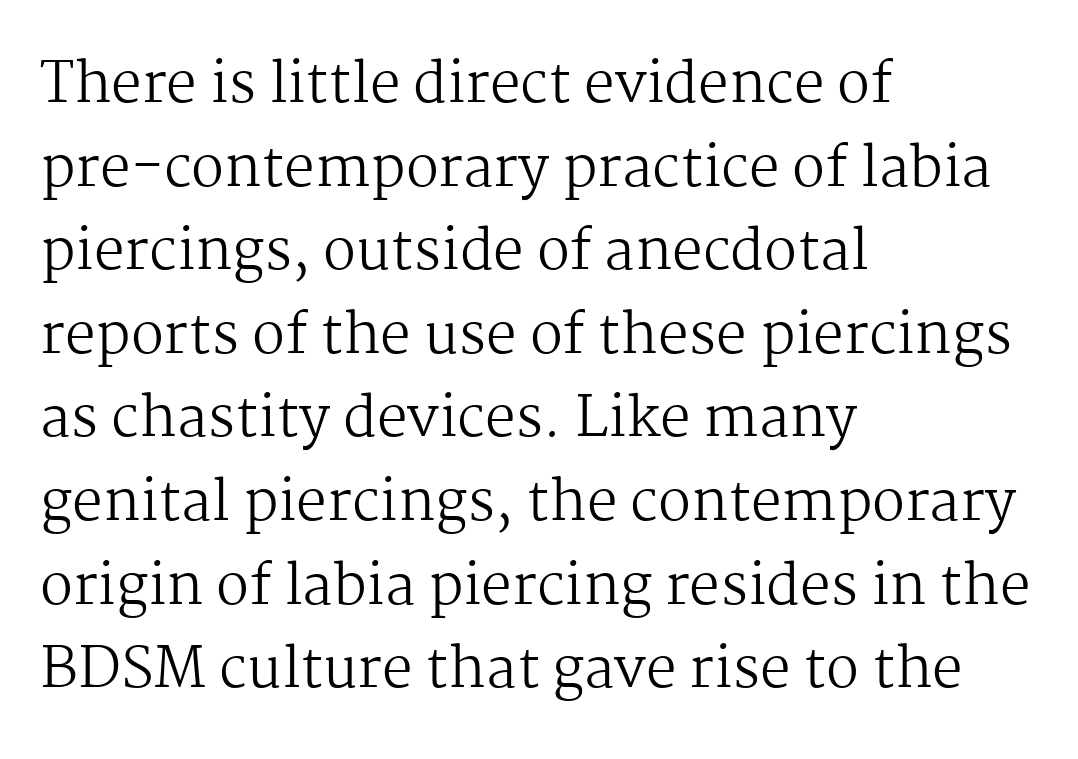
{"serif": "yes", "italic": "no", "bold": "no", "weight": "regular", "width": "normal", "stroke_contrast": "medium", "x_height": "medium", "monospaced": "no", "underline": "no", "align": "left", "line_spacing": "normal", "line_spacing_ratio": 1.52, "letter_spacing": "normal", "letter_spacing_em": 0.0, "glyph_px": 55}
